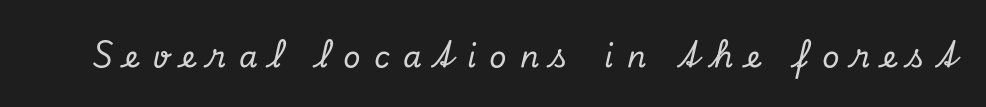
{"serif": "yes", "italic": "yes", "lean": "right", "slant_degrees": 13, "width": "normal", "stroke_contrast": "low", "x_height": "small", "monospaced": "no", "underline": "no", "letter_spacing": "wide", "letter_spacing_em": 0.44, "glyph_px": 30}
